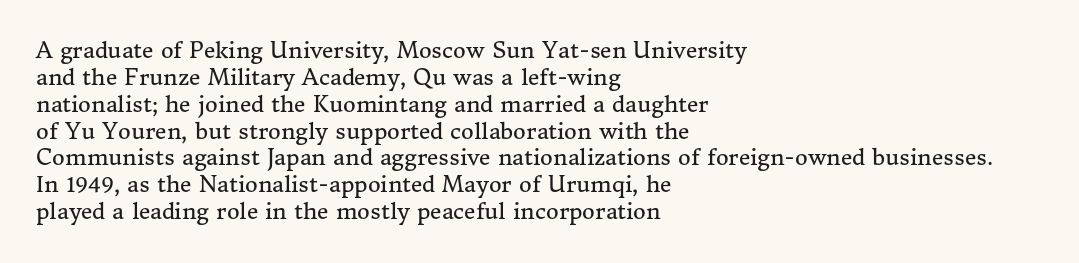
{"italic": "no", "bold": "no", "underline": "no", "align": "left", "line_spacing_ratio": 1.22, "letter_spacing": "normal", "letter_spacing_em": 0.0, "glyph_px": 22}
